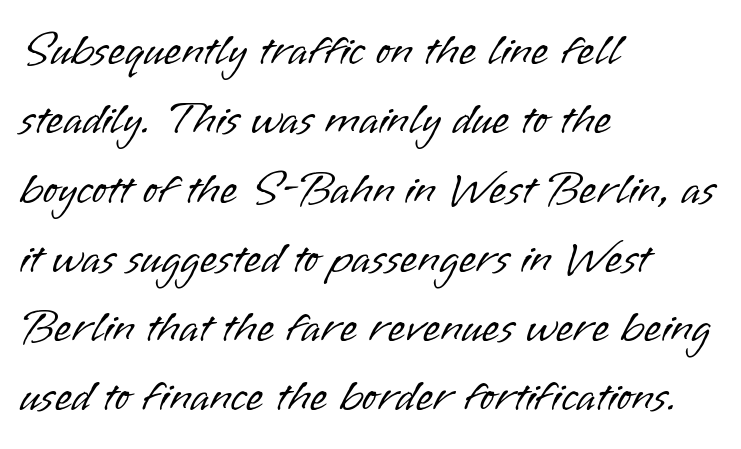
The image shows 45 px light sans-serif type; set left-aligned, normal line spacing (1.54x), normal letter spacing, not underlined; low stroke contrast and a small x-height.
